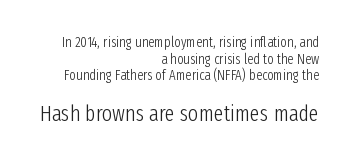
{"italic": "no", "bold": "no", "underline": "no", "align": "right", "line_spacing_ratio": 1.18, "letter_spacing": "normal", "letter_spacing_em": 0.0, "larger_block": "second", "size_ratio": 1.57, "glyph_px": 22}
